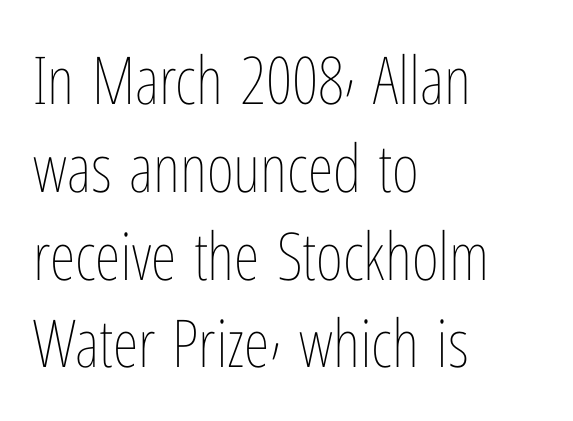
Q: Is the text bold? A: No.
Q: Is the text italic (slanted)? A: No, it is upright.
Q: Is the text underlined? A: No.
Q: How is the paragraph aligned? A: Left-aligned.
Q: Is the spacing between letters normal or unusually wide? A: Normal.
Q: Is the spacing between lines tight, normal or loose? A: Normal.
Q: Width (condensed, normal, or wide)? A: Condensed.
Q: Stroke contrast? A: Low.
Q: x-height? A: Medium.
Q: Monospaced? A: No.
